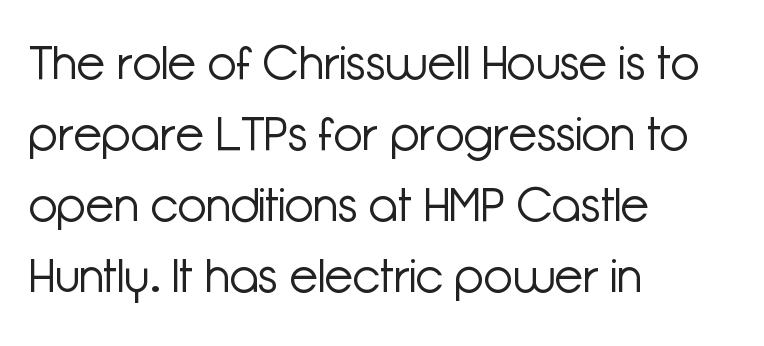
Q: Is the text bold? A: No.
Q: Is the text italic (slanted)? A: No, it is upright.
Q: Is the typeface a serif or a sans-serif typeface? A: Sans-serif.
Q: Is the text underlined? A: No.
Q: How is the paragraph aligned? A: Left-aligned.
Q: Is the spacing between letters normal or unusually wide? A: Normal.
Q: Is the spacing between lines tight, normal or loose? A: Normal.
Q: Width (condensed, normal, or wide)? A: Normal.
Q: Stroke contrast? A: Low.
Q: x-height? A: Medium.
Q: Monospaced? A: No.
